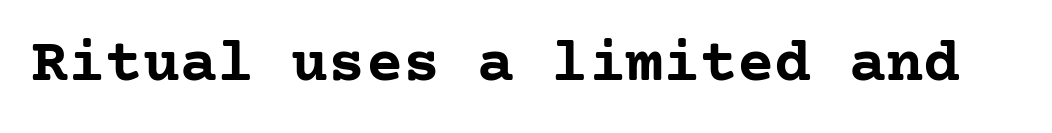
{"serif": "yes", "italic": "no", "bold": "yes", "weight": "semibold", "width": "normal", "stroke_contrast": "low", "x_height": "medium", "underline": "no", "letter_spacing": "normal", "letter_spacing_em": 0.0, "glyph_px": 62}
